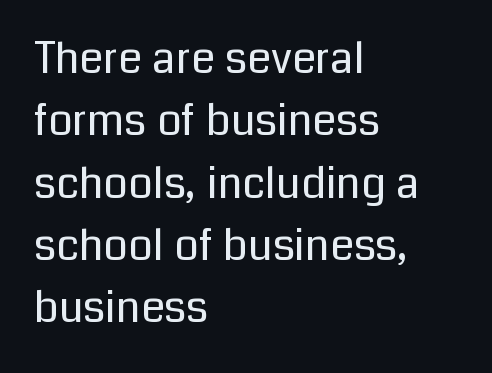
There is no visible air inserted between adjacent glyphs. When letters stand straight like this, we call the style roman or upright. Weight: regular or lighter. Students, observe: this is what conventionally led text looks like.
